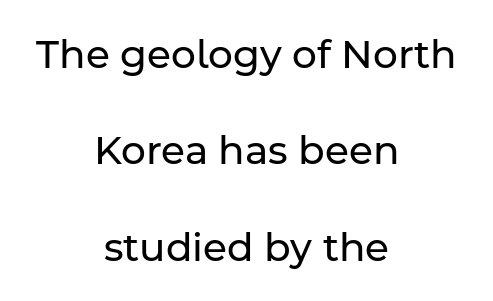
Whoever set this chose breathing room over compactness in the vertical rhythm. Check under the words: just untouched page. The rendering positions every line midway between the sides. Designer's note — italics off, roman on.
